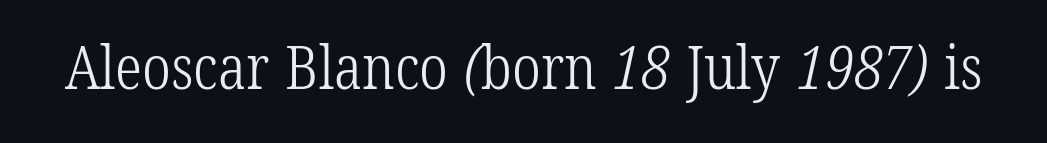
{"serif": "yes", "bold": "no", "weight": "light", "width": "condensed", "stroke_contrast": "low", "x_height": "medium", "monospaced": "no", "underline": "no", "letter_spacing": "normal", "letter_spacing_em": 0.0, "glyph_px": 61}
